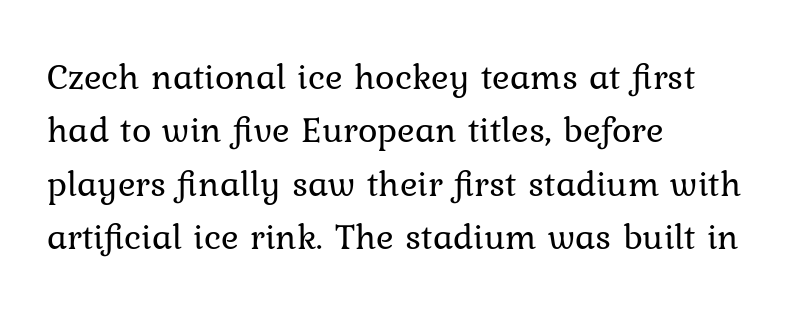
The image shows 37 px regular-weight type, upright; set left-aligned, normal line spacing (1.44x), normal letter spacing, not underlined; low stroke contrast and a medium x-height.
